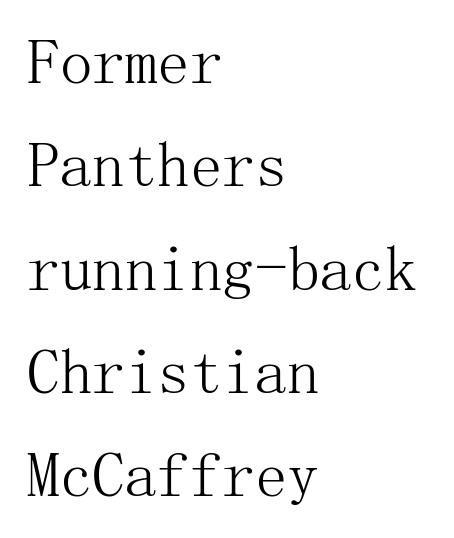
Q: Is the text bold? A: No.
Q: Is the text italic (slanted)? A: No, it is upright.
Q: Is the typeface a serif or a sans-serif typeface? A: Serif.
Q: Is the text underlined? A: No.
Q: How is the paragraph aligned? A: Left-aligned.
Q: Is the spacing between letters normal or unusually wide? A: Normal.
Q: Is the spacing between lines tight, normal or loose? A: Normal.
Q: Width (condensed, normal, or wide)? A: Normal.
Q: Stroke contrast? A: Medium.
Q: x-height? A: Medium.
